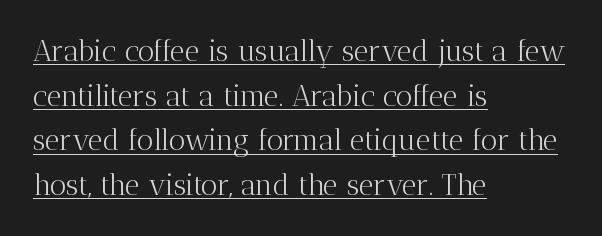
Q: Is the text bold? A: No.
Q: Is the text italic (slanted)? A: No, it is upright.
Q: Is the typeface a serif or a sans-serif typeface? A: Serif.
Q: Is the text underlined? A: Yes.
Q: How is the paragraph aligned? A: Left-aligned.
Q: Is the spacing between letters normal or unusually wide? A: Normal.
Q: Is the spacing between lines tight, normal or loose? A: Normal.
Q: Width (condensed, normal, or wide)? A: Normal.
Q: Stroke contrast? A: Medium.
Q: x-height? A: Medium.
Q: Monospaced? A: No.
